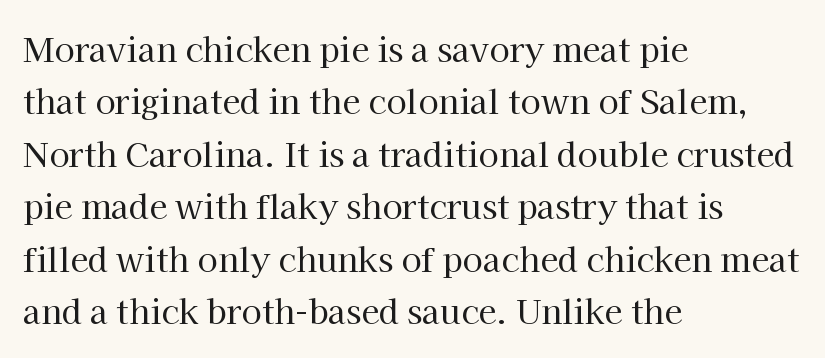
Has an underline been added? It has not. The line texture is even and compact thanks to regular tracking. This sample has the flowing, uneven cadence of proportional lettering. The rendering shows small feet on the letterforms — a serif design. These lines are set flush left with a ragged right edge.
